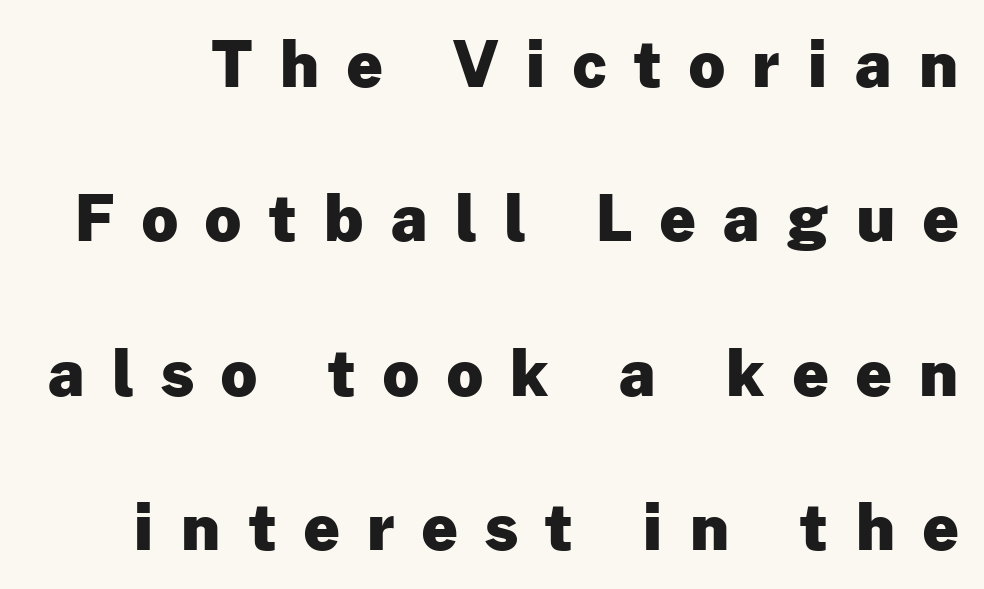
{"serif": "no", "italic": "no", "bold": "yes", "weight": "heavy", "width": "normal", "stroke_contrast": "low", "x_height": "medium", "monospaced": "no", "underline": "no", "line_spacing": "loose", "line_spacing_ratio": 2.45, "letter_spacing": "wide", "letter_spacing_em": 0.44, "glyph_px": 63}
